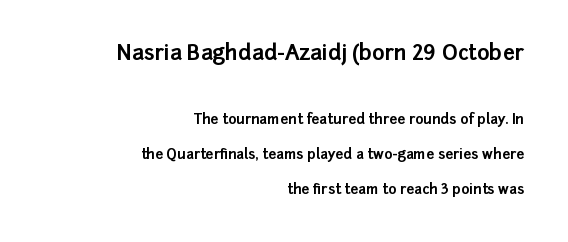
Is the lower block the larger one? No — the upper block carries the bigger type. Lines of text with bare space underneath. Right-aligned paragraph, ragged on the left. Vertically, the passage feels expansive, rows floating well apart.
